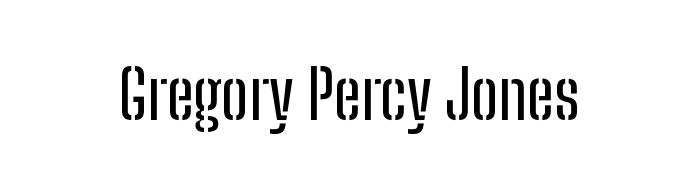
In terms of letterspacing, this is plain default setting. A typesetter would label this face a sans. These lines are rendered in a variable-pitch font. Rule under the text: the space is simply empty.
